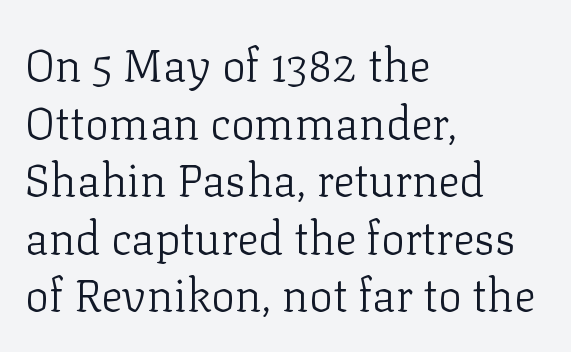
Quick note: not italic, upright. Notice how the passage keeps a crisp vertical edge on the left only. No heavy texture on the line: the type isn't bold. Honestly, the letter spacing is just normal — you wouldn't notice it. Check under the words: just untouched page. Baseline-to-baseline distance is the conventional proportion of letter height.
